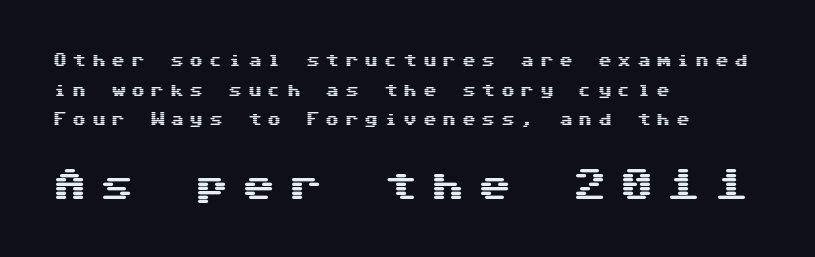
{"serif": "no", "italic": "no", "width": "wide", "stroke_contrast": "medium", "x_height": "medium", "monospaced": "yes", "underline": "no", "align": "left", "line_spacing": "loose", "line_spacing_ratio": 2.11, "letter_spacing": "wide", "letter_spacing_em": 0.39, "larger_block": "second", "size_ratio": 2.43, "glyph_px": 34}
